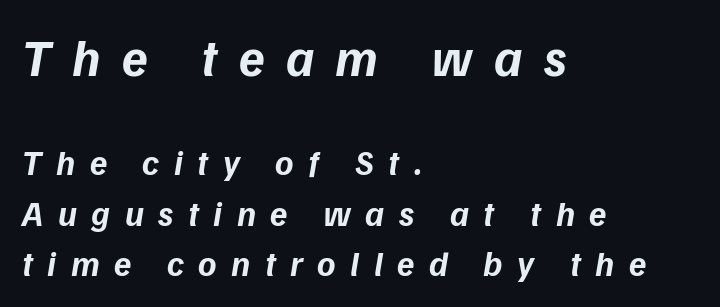
Set as a true bold cut, around the 700 mark. The horizontal fit of the characters is loose and conspicuously gappy. The passage shown is typeset with a sans-serif family. This rendering uses left alignment, leaving the right contour irregular. Unmarked baselines from the first word to the last.
